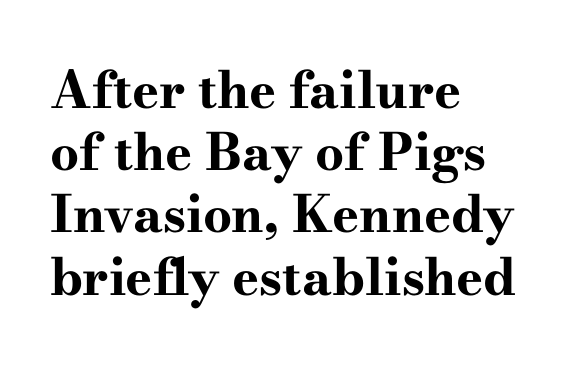
Looks like regular typesetting: each glyph gets only the width it needs. The string is rendered with underlining switched off. Tracking here is standard; glyphs follow each other at the usual distance. The setting favours the left margin, as ordinary paragraphs usually do. The letters stand straight up with perfectly vertical stems.
